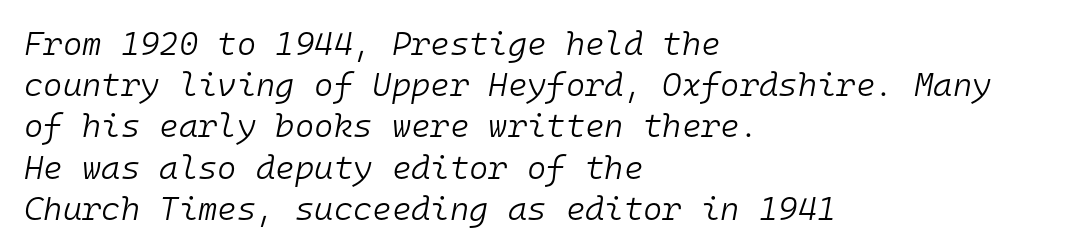
{"italic": "yes", "lean": "right", "slant_degrees": 10, "bold": "no", "weight": "light", "width": "normal", "stroke_contrast": "low", "x_height": "medium", "monospaced": "yes", "underline": "no", "align": "left", "line_spacing": "normal", "line_spacing_ratio": 1.25, "letter_spacing": "normal", "letter_spacing_em": 0.0, "glyph_px": 33}
